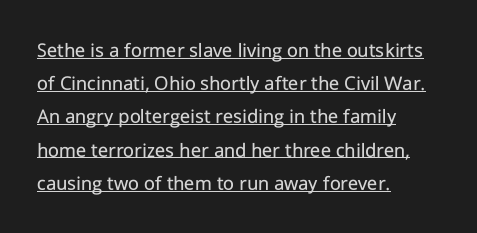
Q: Is the text bold? A: No.
Q: Is the text italic (slanted)? A: No, it is upright.
Q: Is the text underlined? A: Yes.
Q: How is the paragraph aligned? A: Left-aligned.
Q: Is the spacing between letters normal or unusually wide? A: Normal.
Q: Is the spacing between lines tight, normal or loose? A: Normal.
